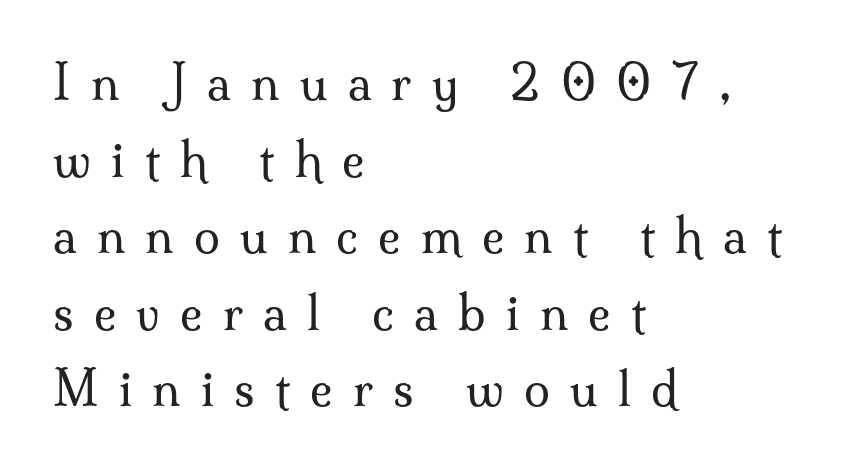
{"serif": "yes", "italic": "no", "bold": "no", "weight": "regular", "width": "normal", "stroke_contrast": "medium", "x_height": "small", "monospaced": "no", "underline": "no", "align": "left", "line_spacing": "normal", "line_spacing_ratio": 1.63, "letter_spacing": "wide", "letter_spacing_em": 0.43, "glyph_px": 47}
